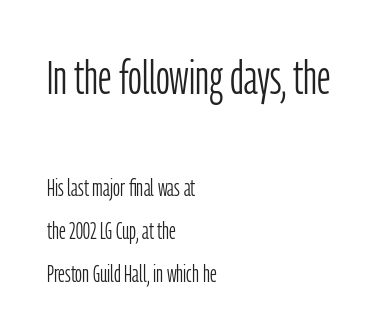
Q: Is the text bold? A: No.
Q: Is the text italic (slanted)? A: No, it is upright.
Q: Is the typeface a serif or a sans-serif typeface? A: Sans-serif.
Q: Is the text underlined? A: No.
Q: How is the paragraph aligned? A: Left-aligned.
Q: Is the spacing between letters normal or unusually wide? A: Normal.
Q: Which block of text is set in a larger size, the first (top) or the second (bottom)? A: The first (top) one.
Q: Width (condensed, normal, or wide)? A: Condensed.
Q: Stroke contrast? A: Low.
Q: x-height? A: Medium.
Q: Monospaced? A: No.
